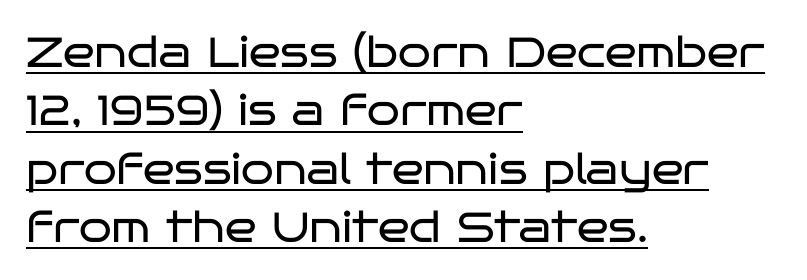
{"serif": "no", "italic": "no", "bold": "no", "weight": "regular", "width": "wide", "stroke_contrast": "low", "x_height": "large", "monospaced": "no", "underline": "yes", "align": "left", "line_spacing": "normal", "line_spacing_ratio": 1.39, "letter_spacing": "normal", "letter_spacing_em": 0.0, "glyph_px": 42}
